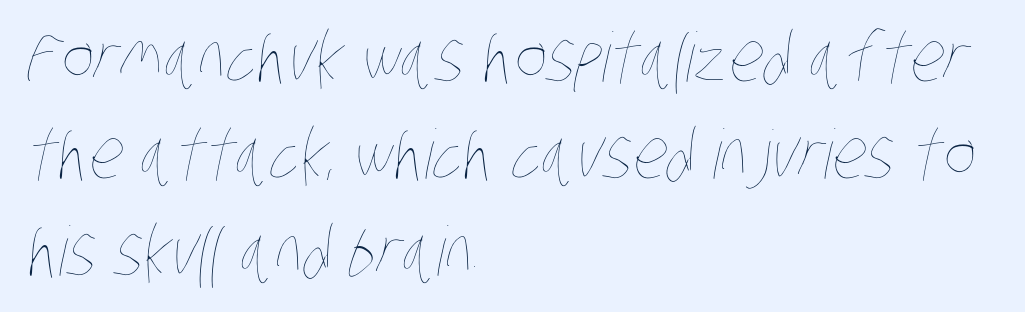
The face used here is rendered with its standard letterfit. Notice how the passage keeps a crisp vertical edge on the left only. The passage shown is not underscored anywhere. Varying glyph widths throughout — classic text-font behaviour. Leading: standard. Think standard paragraph weight, or any step lighter than that.
